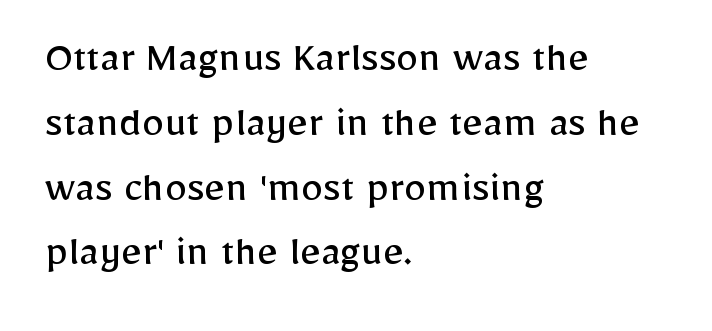
{"serif": "no", "italic": "no", "bold": "no", "weight": "regular", "width": "normal", "stroke_contrast": "low", "x_height": "medium", "monospaced": "no", "underline": "no", "align": "left", "line_spacing": "normal", "line_spacing_ratio": 1.44, "letter_spacing": "normal", "letter_spacing_em": 0.0, "glyph_px": 45}
